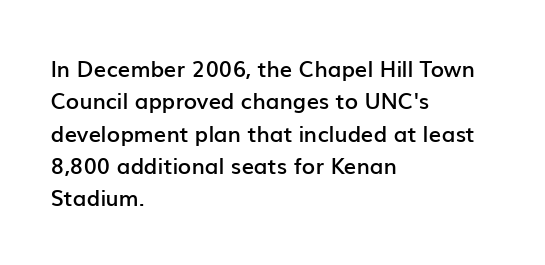
{"italic": "no", "bold": "semi", "underline": "no", "align": "left", "line_spacing": "normal", "line_spacing_ratio": 1.47, "letter_spacing": "normal", "letter_spacing_em": 0.0, "glyph_px": 22}
